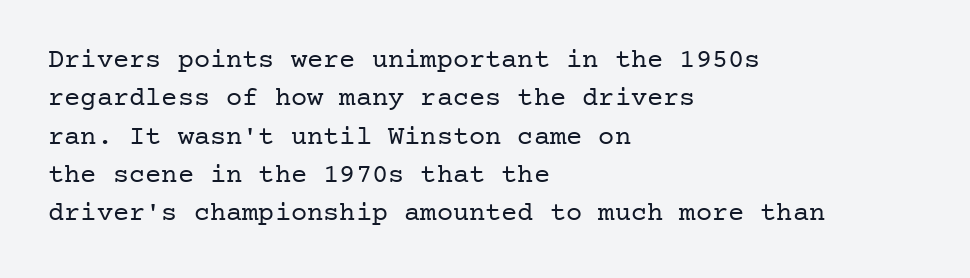
Every row of glyphs begins at an identical x-position on the left. A roman cut, with each character standing at attention. Does the leading feel generous? No, just average. The tracking reads as untouched default to a designer's eye.
